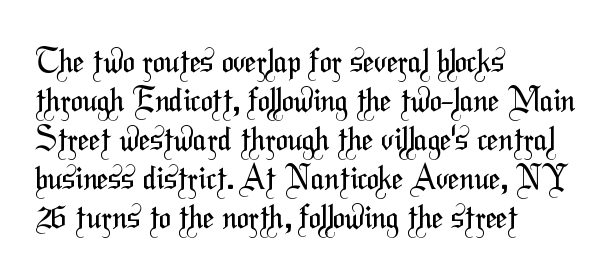
{"serif": "no", "bold": "no", "weight": "regular", "width": "condensed", "stroke_contrast": "medium", "x_height": "medium", "monospaced": "no", "underline": "no", "align": "left", "line_spacing_ratio": 1.22, "letter_spacing": "normal", "letter_spacing_em": 0.0, "glyph_px": 32}
